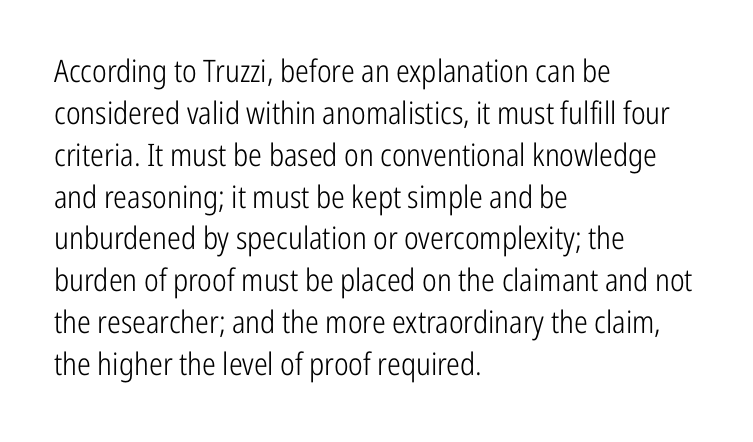
The zone under the glyphs is completely vacant. No letter is thick-stroked: the sample isn't bold. Vertical strokes here are truly vertical. You could not count columns in this text — the font is proportionally spaced. The compositor pushed each line to the left boundary.
